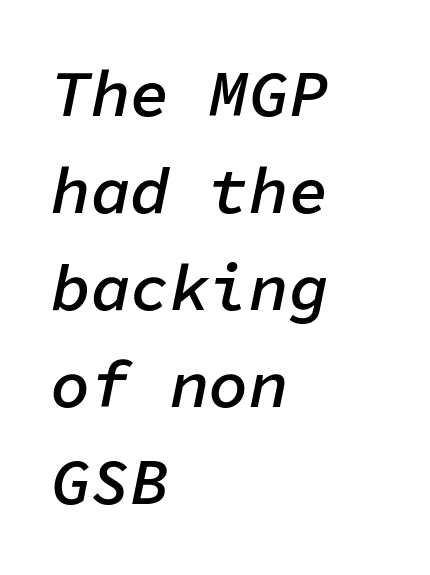
The image shows 66 px semibold type, italic (leaning right), monospaced; set left-aligned, normal line spacing (1.47x), normal letter spacing, not underlined; low stroke contrast and a medium x-height.
